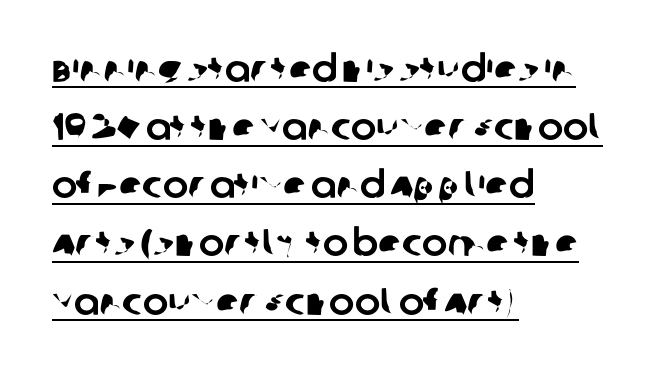
Here the designer chose a conventional face with non-uniform glyph widths. Casual observation: everything's shoved over to the left. Are there feet on the stems? There aren't — it's a sans. The typesetter has applied underlining to the passage shown.
